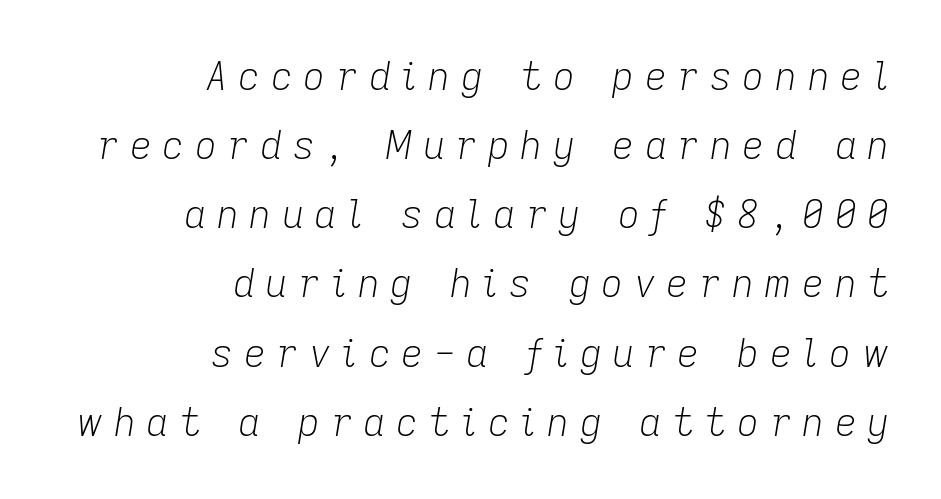
Q: Is the text bold? A: No.
Q: Is the text italic (slanted)? A: Yes, it leans right by about 9 degrees.
Q: Is the text underlined? A: No.
Q: How is the paragraph aligned? A: Right-aligned.
Q: Is the spacing between letters normal or unusually wide? A: Unusually wide.
Q: Width (condensed, normal, or wide)? A: Normal.
Q: Stroke contrast? A: Low.
Q: x-height? A: Medium.
Q: Monospaced? A: No.
